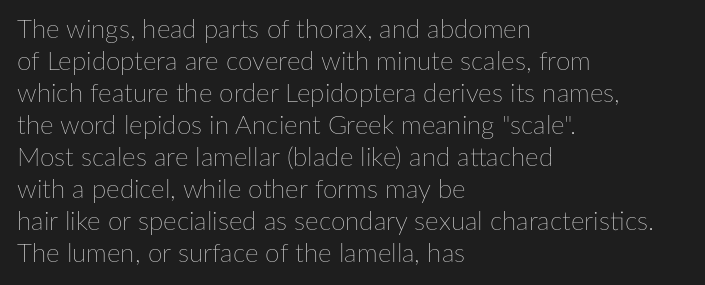
Q: Is the text bold? A: No.
Q: Is the text italic (slanted)? A: No, it is upright.
Q: Is the text underlined? A: No.
Q: How is the paragraph aligned? A: Left-aligned.
Q: Is the spacing between letters normal or unusually wide? A: Normal.
